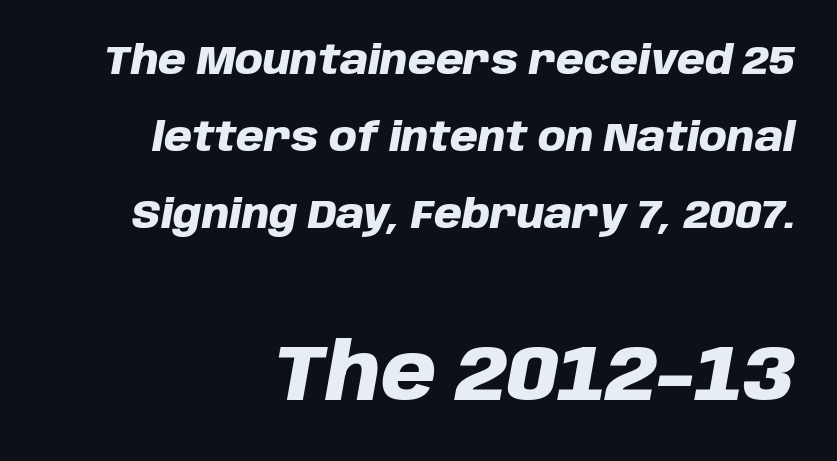
{"italic": "yes", "lean": "right", "slant_degrees": 10, "bold": "yes", "weight": "heavy", "width": "normal", "stroke_contrast": "low", "x_height": "large", "monospaced": "no", "underline": "no", "align": "right", "line_spacing": "loose", "line_spacing_ratio": 1.93, "letter_spacing": "normal", "letter_spacing_em": 0.0, "larger_block": "second", "size_ratio": 1.98, "glyph_px": 79}
